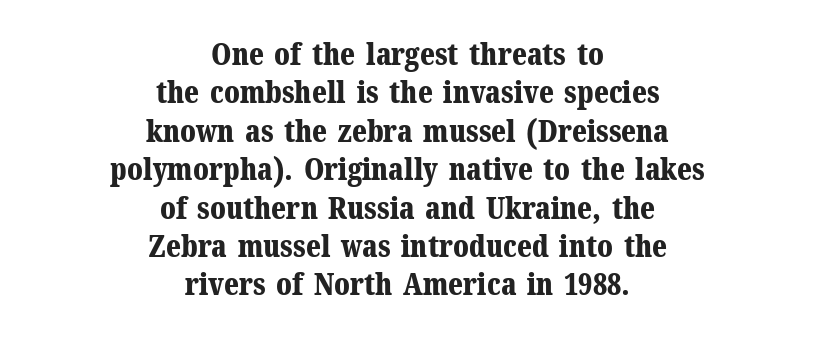
The text was rendered using a seriffed face with decorative stroke endings. Look at the tracking — it's just the regular setting, nothing added. Vertical spacing — default. Proportional: the letters do not fall into vertical columns. Lines of text with bare space underneath.
